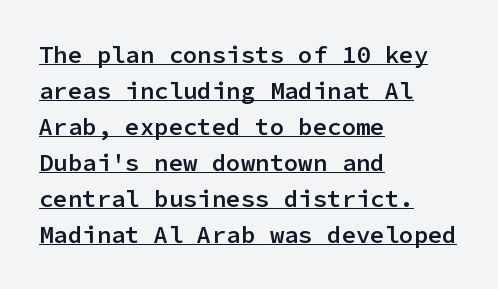
Q: Is the text bold? A: Semi-bold.
Q: Is the text italic (slanted)? A: No, it is upright.
Q: Is the text underlined? A: Yes.
Q: How is the paragraph aligned? A: Left-aligned.
Q: Is the spacing between letters normal or unusually wide? A: Normal.
Q: Is the spacing between lines tight, normal or loose? A: Normal.
